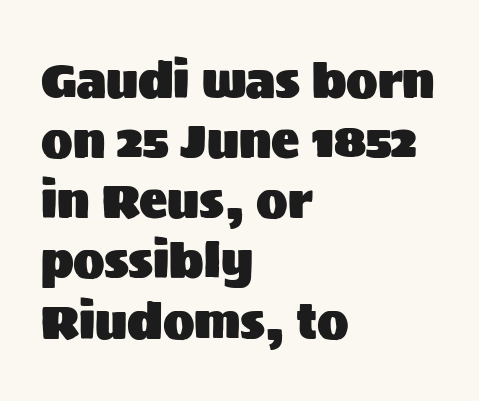
Compared with a centered layout, this one pins lines to the left instead. The passage shown is typeset with a sans-serif family. Compared with typical paragraphs, the rows here are spaced about the same. Lines of text with bare space underneath. Compared with typical body copy, the letter spacing here is the same.
